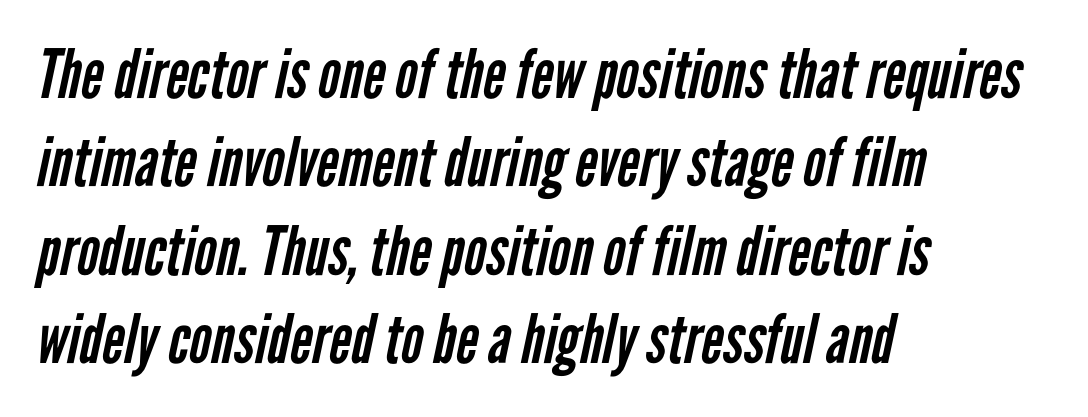
The image shows 68 px regular-weight, condensed sans-serif type; set left-aligned, normal line spacing (1.3x), normal letter spacing, not underlined; low stroke contrast and a medium x-height.
